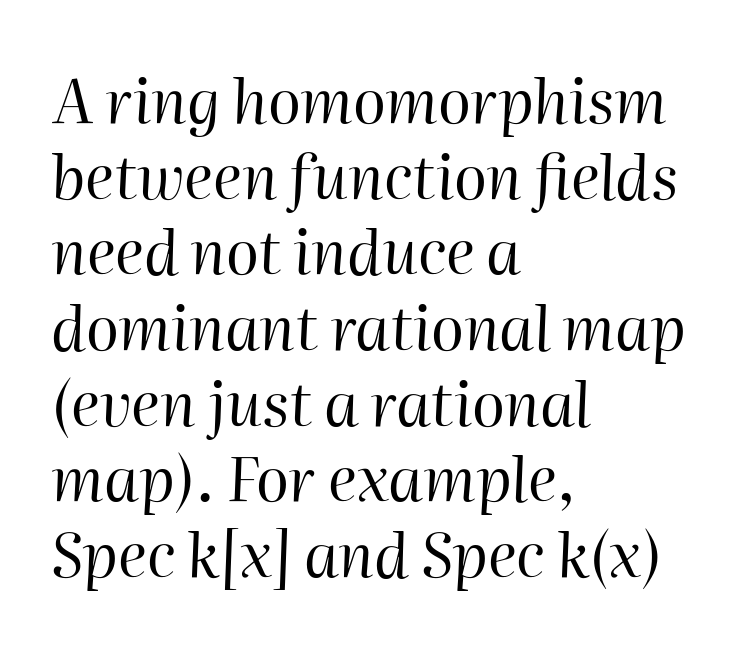
Q: Is the text bold? A: No.
Q: Is the text italic (slanted)? A: Yes, it leans right by about 2 degrees.
Q: Is the text underlined? A: No.
Q: How is the paragraph aligned? A: Left-aligned.
Q: Is the spacing between letters normal or unusually wide? A: Normal.
Q: Width (condensed, normal, or wide)? A: Normal.
Q: Stroke contrast? A: High.
Q: x-height? A: Medium.
Q: Monospaced? A: No.
